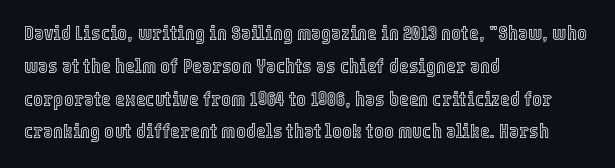
Q: Is the text italic (slanted)? A: No, it is upright.
Q: Is the text underlined? A: No.
Q: How is the paragraph aligned? A: Left-aligned.
Q: Is the spacing between letters normal or unusually wide? A: Normal.
Q: Is the spacing between lines tight, normal or loose? A: Normal.
